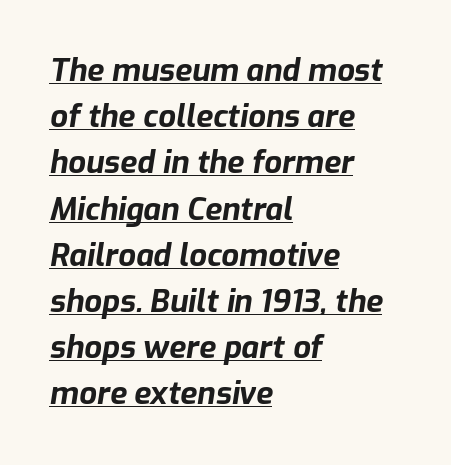
{"italic": "yes", "lean": "right", "slant_degrees": 9, "bold": "yes", "weight": "bold", "width": "normal", "stroke_contrast": "low", "x_height": "medium", "monospaced": "no", "underline": "yes", "align": "left", "line_spacing": "normal", "line_spacing_ratio": 1.49, "letter_spacing": "normal", "letter_spacing_em": 0.0, "glyph_px": 31}
